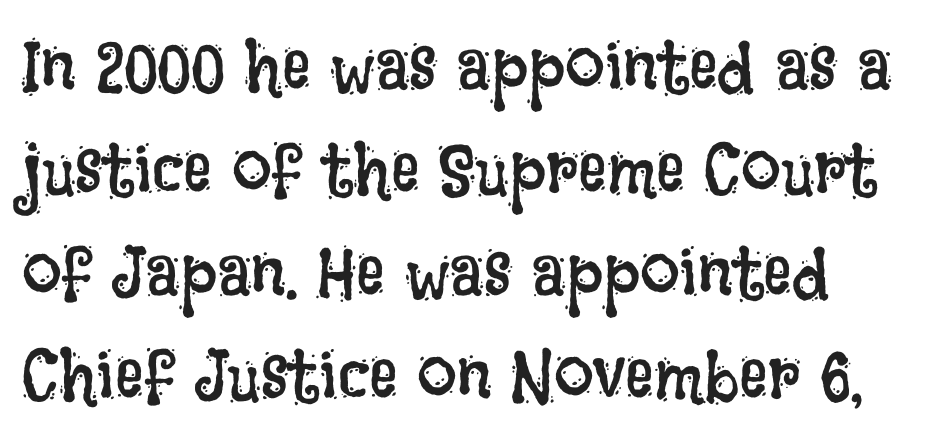
The typesetting does not lean heavy: it is not bold. Characters remain perfectly vertical along every line. Glyph-to-glyph distance matches everyday printed text. Spacing verdict: proportional, widths tailored to each character.
